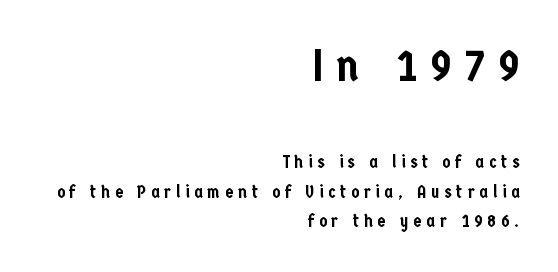
Reading down the column, the eye jumps a familiar distance to each next line. The characters display no serif detailing; their extremities are plain. A typesetter would call this proportional, since set widths differ per character. Italic: no, the glyphs are upright roman.
